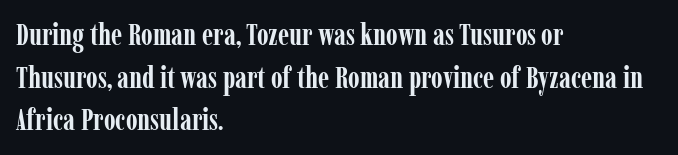
Q: Is the text bold? A: Yes.
Q: Is the text italic (slanted)? A: No, it is upright.
Q: Is the typeface a serif or a sans-serif typeface? A: Serif.
Q: Is the text underlined? A: No.
Q: How is the paragraph aligned? A: Left-aligned.
Q: Is the spacing between letters normal or unusually wide? A: Normal.
Q: Is the spacing between lines tight, normal or loose? A: Normal.
Q: Width (condensed, normal, or wide)? A: Condensed.
Q: Stroke contrast? A: Low.
Q: x-height? A: Medium.
Q: Monospaced? A: No.
